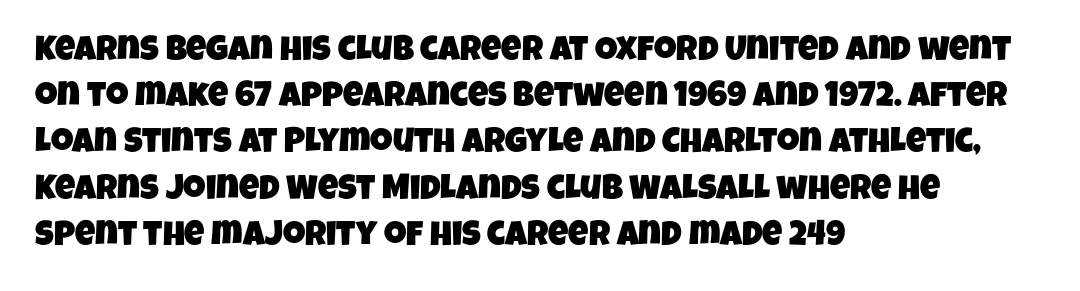
The image shows 35 px condensed sans-serif type; set left-aligned, normal line spacing (1.32x), normal letter spacing, not underlined; low stroke contrast and a large x-height.
